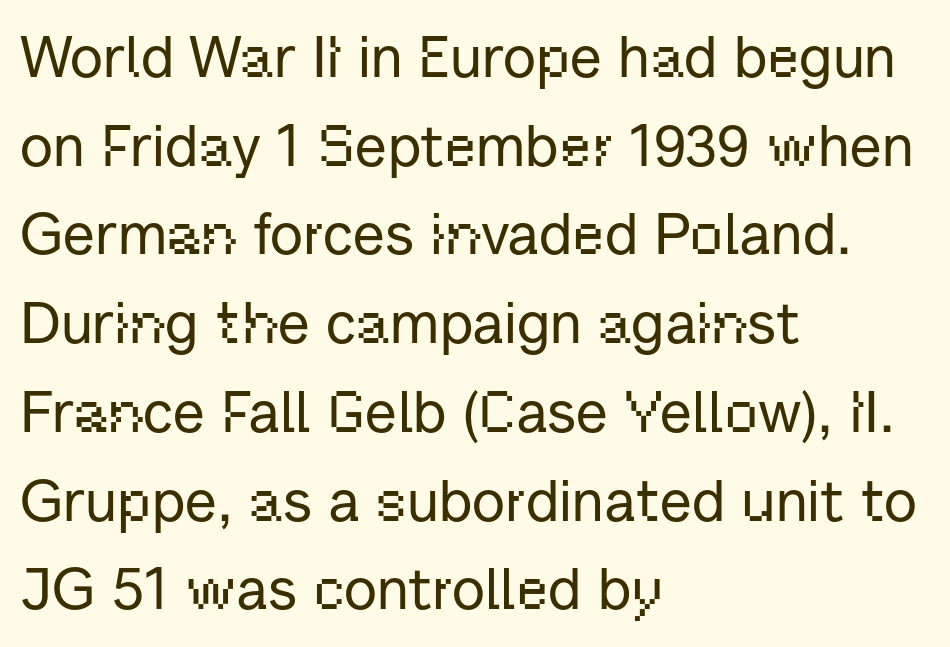
{"serif": "no", "italic": "no", "width": "normal", "stroke_contrast": "low", "x_height": "medium", "monospaced": "no", "underline": "no", "align": "left", "line_spacing": "normal", "line_spacing_ratio": 1.53, "letter_spacing": "normal", "letter_spacing_em": 0.0, "glyph_px": 58}
